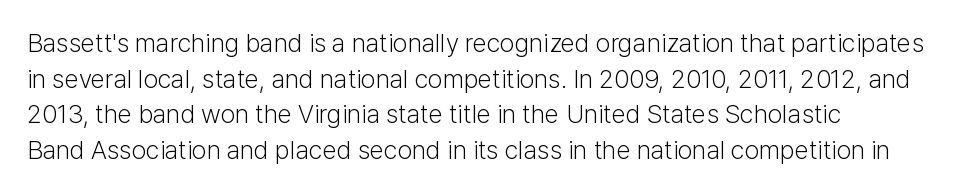
{"italic": "no", "bold": "no", "underline": "no", "line_spacing": "normal", "line_spacing_ratio": 1.37, "letter_spacing": "normal", "letter_spacing_em": 0.0, "glyph_px": 26}
